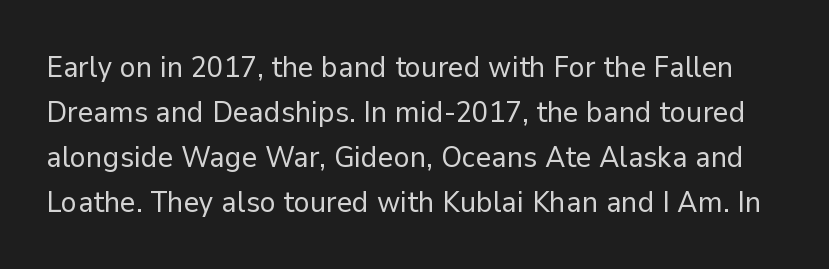
The image shows 30 px regular-weight sans-serif type, upright; set normal line spacing (1.5x), normal letter spacing, not underlined; low stroke contrast and a medium x-height.
